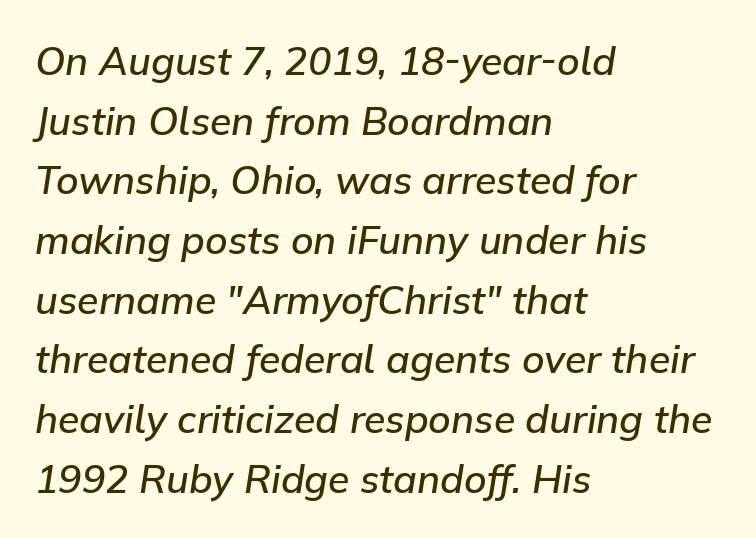
{"italic": "yes", "lean": "right", "slant_degrees": 9, "bold": "semi", "weight": "semibold", "width": "normal", "stroke_contrast": "low", "x_height": "medium", "monospaced": "no", "underline": "no", "align": "left", "line_spacing": "normal", "line_spacing_ratio": 1.53, "letter_spacing": "normal", "letter_spacing_em": 0.0, "glyph_px": 39}
